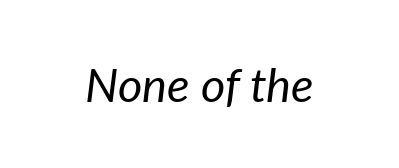
Q: Is the text bold? A: No.
Q: Is the text italic (slanted)? A: Yes, it leans right by about 7 degrees.
Q: Is the text underlined? A: No.
Q: Is the spacing between letters normal or unusually wide? A: Normal.
Q: Width (condensed, normal, or wide)? A: Normal.
Q: Stroke contrast? A: Low.
Q: x-height? A: Medium.
Q: Monospaced? A: No.
